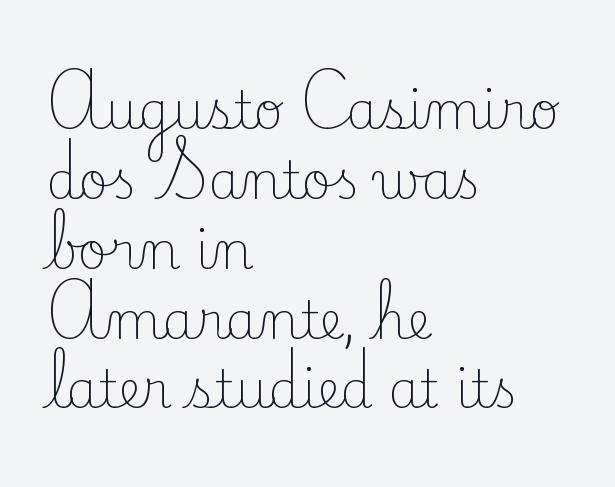
The tracking reads as untouched default to a designer's eye. Does the copy run flush right? No — it runs flush left. The words here are not underlined. The vertical gap from one line to the next is medium.
